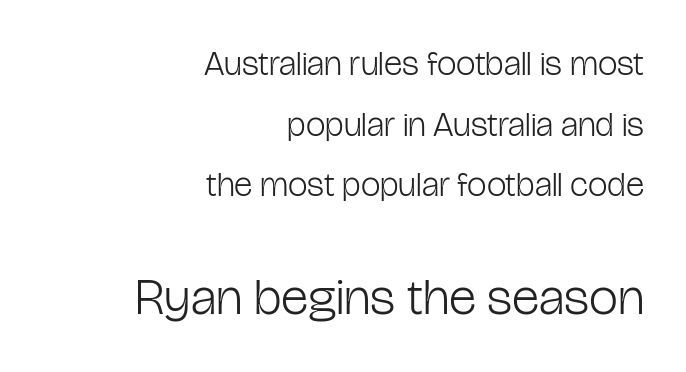
The image shows 52 px light, condensed sans-serif type, upright; set right-aligned, line spacing 1.73x, normal letter spacing, not underlined; the second (bottom) block is 1.49x larger; low stroke contrast and a medium x-height.
